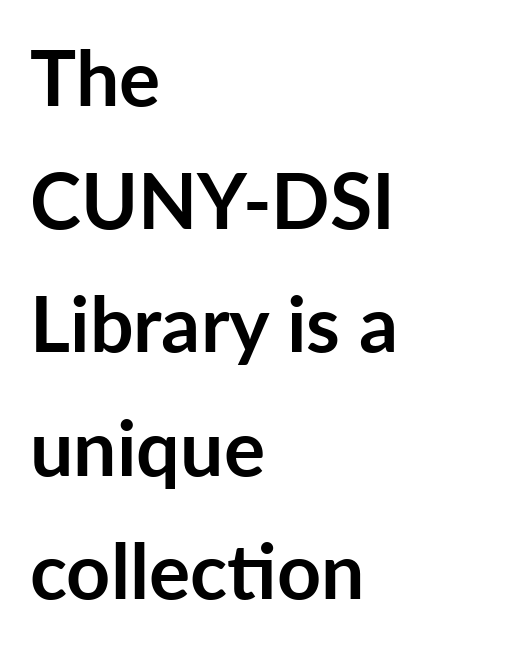
Q: Is the text bold? A: Yes.
Q: Is the text italic (slanted)? A: No, it is upright.
Q: Is the typeface a serif or a sans-serif typeface? A: Sans-serif.
Q: Is the text underlined? A: No.
Q: How is the paragraph aligned? A: Left-aligned.
Q: Is the spacing between letters normal or unusually wide? A: Normal.
Q: Is the spacing between lines tight, normal or loose? A: Normal.
Q: Width (condensed, normal, or wide)? A: Normal.
Q: Stroke contrast? A: Low.
Q: x-height? A: Medium.
Q: Monospaced? A: No.
